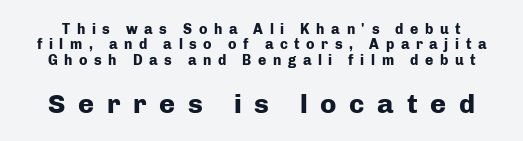
Q: Is the text bold? A: Yes.
Q: Is the text italic (slanted)? A: No, it is upright.
Q: Is the text underlined? A: No.
Q: Is the spacing between letters normal or unusually wide? A: Unusually wide.
Q: Is the spacing between lines tight, normal or loose? A: Tight.
Q: Which block of text is set in a larger size, the first (top) or the second (bottom)? A: The second (bottom) one.
